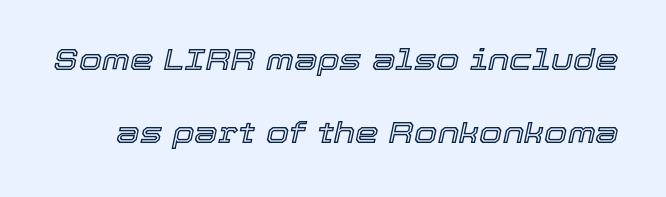
{"italic": "yes", "lean": "right", "slant_degrees": 12, "width": "normal", "x_height": "medium", "monospaced": "no", "underline": "no", "line_spacing": "loose", "line_spacing_ratio": 2.45, "letter_spacing": "normal", "letter_spacing_em": 0.0, "glyph_px": 30}
